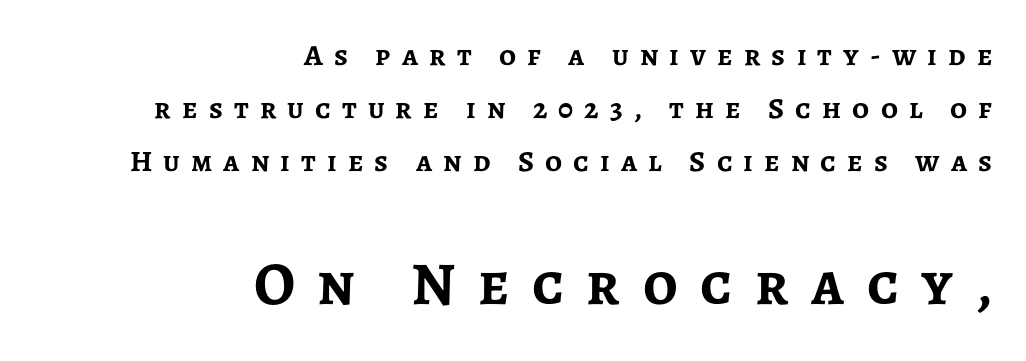
Q: Is the text bold? A: Yes.
Q: Is the text italic (slanted)? A: No, it is upright.
Q: Is the typeface a serif or a sans-serif typeface? A: Sans-serif.
Q: Is the text underlined? A: No.
Q: How is the paragraph aligned? A: Right-aligned.
Q: Is the spacing between letters normal or unusually wide? A: Unusually wide.
Q: Which block of text is set in a larger size, the first (top) or the second (bottom)? A: The second (bottom) one.
Q: Width (condensed, normal, or wide)? A: Normal.
Q: Stroke contrast? A: Low.
Q: x-height? A: Medium.
Q: Monospaced? A: No.
